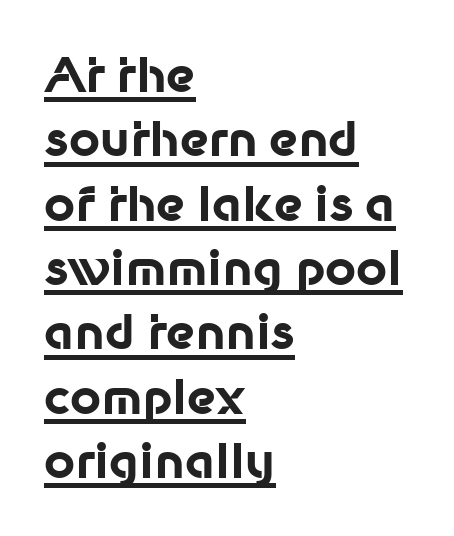
The image shows 48 px bold sans-serif type, upright; set left-aligned, normal line spacing (1.34x), normal letter spacing, underlined; low stroke contrast and a medium x-height.
